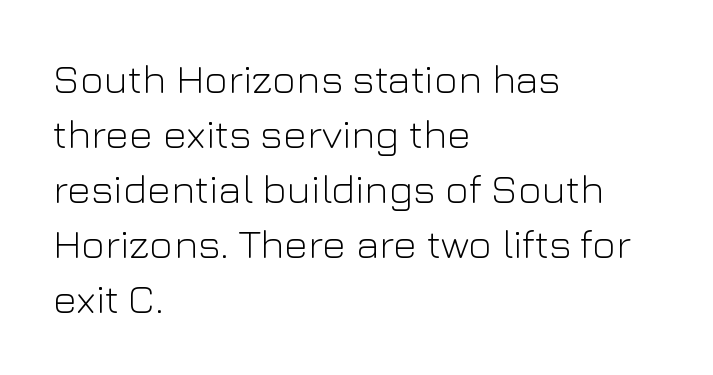
The image shows 41 px light sans-serif type, upright; set left-aligned, normal line spacing (1.34x), normal letter spacing, not underlined; low stroke contrast and a medium x-height.
